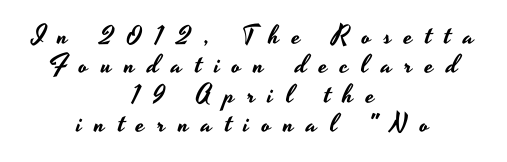
Q: Is the text italic (slanted)? A: Yes.
Q: Is the text underlined? A: No.
Q: How is the paragraph aligned? A: Centered.
Q: Is the spacing between letters normal or unusually wide? A: Unusually wide.
Q: Is the spacing between lines tight, normal or loose? A: Tight.
